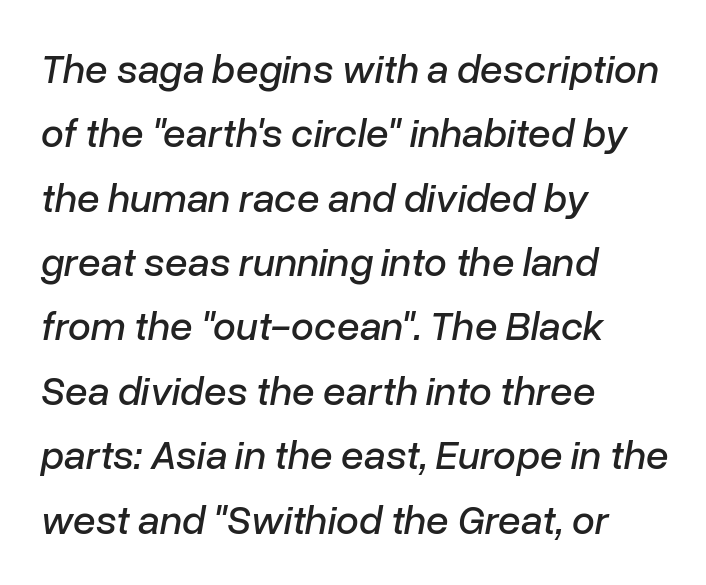
{"italic": "yes", "lean": "right", "slant_degrees": 10, "width": "normal", "stroke_contrast": "low", "x_height": "medium", "monospaced": "no", "underline": "no", "align": "left", "line_spacing": "normal", "line_spacing_ratio": 1.57, "letter_spacing": "normal", "letter_spacing_em": 0.0, "glyph_px": 41}
